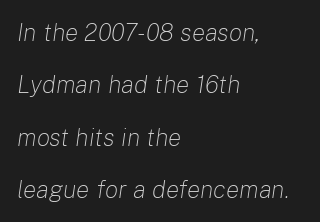
Stem width sits at or under what a default text font uses. Caption: standard tracking, unaltered. The vertical gap from one line to the next is large. A student would call this left alignment; a typographer would say flush left, rag right. Is the type slanted? Yes — the strokes lean at a clear angle.
